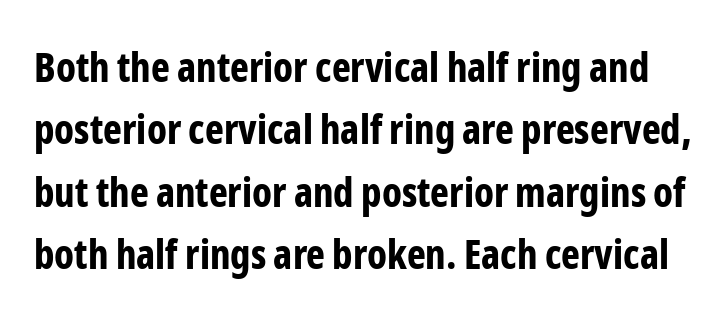
Q: Is the text bold? A: Yes.
Q: Is the text italic (slanted)? A: No, it is upright.
Q: Is the typeface a serif or a sans-serif typeface? A: Sans-serif.
Q: Is the text underlined? A: No.
Q: Is the spacing between letters normal or unusually wide? A: Normal.
Q: Is the spacing between lines tight, normal or loose? A: Normal.
Q: Width (condensed, normal, or wide)? A: Condensed.
Q: Stroke contrast? A: Low.
Q: x-height? A: Medium.
Q: Monospaced? A: No.
